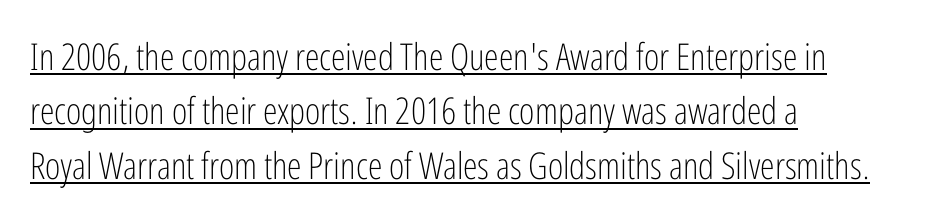
The gaps between neighbouring characters are ordinary and unremarkable. Rows of type keep a routine distance in the vertical direction. The letters advance in unequal steps, a hallmark of proportional type. The face looks like a standard text weight, possibly lighter. The text was rendered using a sans face with plain stroke endings. Rendered with straight, roman letterforms.
